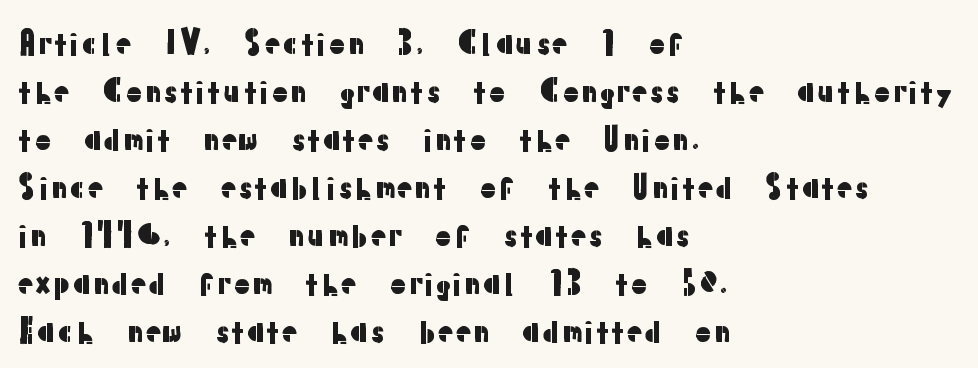
Posture: vertical. Check where the strokes stop: nothing finishes them off — pure sans. A typesetter would call this proportional, since set widths differ per character. The letterforms sit shoulder to shoulder at normal distance. In terms of leading, this rendering sits right in the middle. Underlining? Definitely not there.
